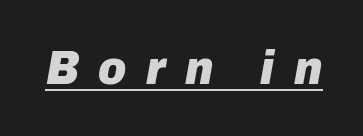
Q: Is the text bold? A: Yes.
Q: Is the text italic (slanted)? A: Yes, it leans right by about 10 degrees.
Q: Is the text underlined? A: Yes.
Q: Is the spacing between letters normal or unusually wide? A: Unusually wide.
Q: Width (condensed, normal, or wide)? A: Normal.
Q: Stroke contrast? A: Low.
Q: x-height? A: Medium.
Q: Monospaced? A: No.
